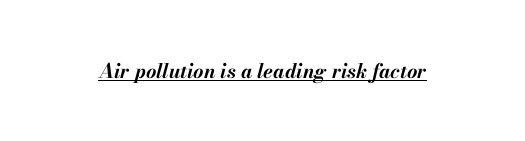
The image shows 20 px bold type, italic (leaning right); set normal letter spacing, underlined.
